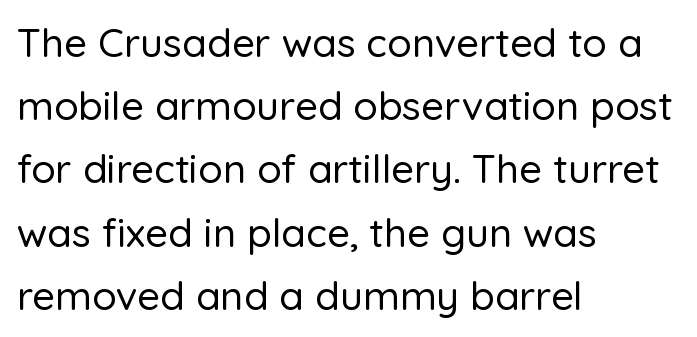
{"serif": "no", "italic": "no", "width": "normal", "stroke_contrast": "low", "x_height": "medium", "monospaced": "no", "underline": "no", "align": "left", "line_spacing": "normal", "line_spacing_ratio": 1.58, "letter_spacing": "normal", "letter_spacing_em": 0.0, "glyph_px": 40}
